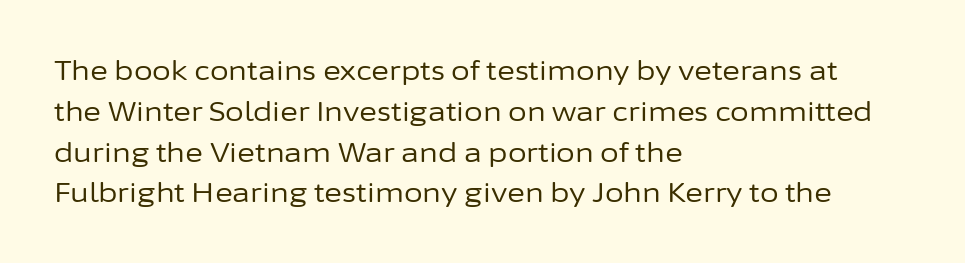
Q: Is the text bold? A: No.
Q: Is the text italic (slanted)? A: No, it is upright.
Q: Is the text underlined? A: No.
Q: How is the paragraph aligned? A: Left-aligned.
Q: Is the spacing between letters normal or unusually wide? A: Normal.
Q: Is the spacing between lines tight, normal or loose? A: Normal.
